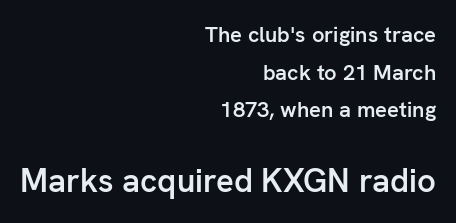
The image shows 33 px semibold sans-serif type, upright; set right-aligned, line spacing 1.71x, normal letter spacing, not underlined; the second (bottom) block is 1.5x larger; low stroke contrast and a medium x-height.
